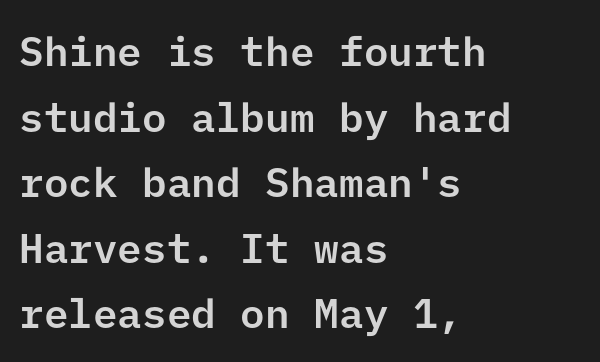
There is no visible air inserted between adjacent glyphs. Nope, no serifs anywhere on these letters. These lines were composed using upright roman letters. Bare-footed words on every line. Where is the straight margin? On the left. Reading down the column, the eye jumps a familiar distance to each next line.
